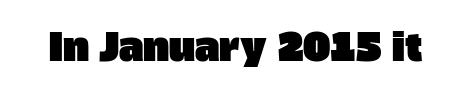
The image shows 38 px sans-serif type; set normal letter spacing, not underlined; low stroke contrast and a large x-height.
